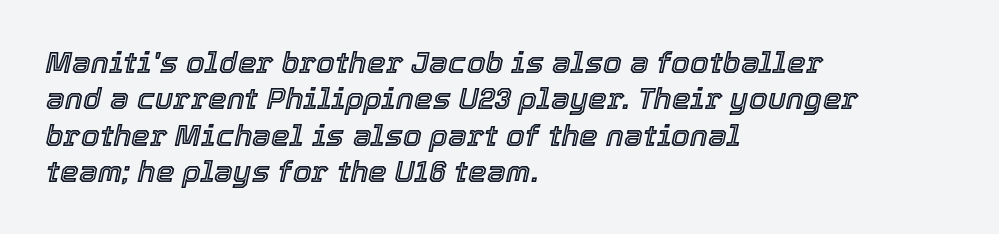
{"italic": "yes", "lean": "right", "slant_degrees": 12, "width": "normal", "x_height": "medium", "monospaced": "no", "underline": "no", "align": "left", "line_spacing_ratio": 1.21, "letter_spacing": "normal", "letter_spacing_em": 0.0, "glyph_px": 30}
